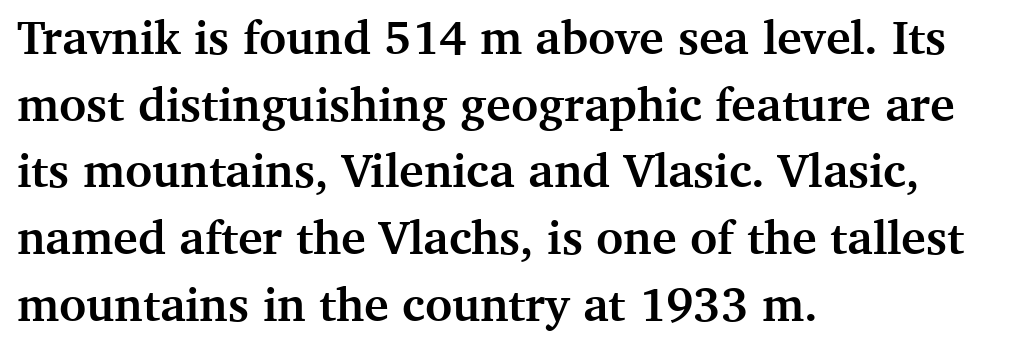
{"serif": "yes", "italic": "no", "bold": "yes", "weight": "semibold", "width": "normal", "stroke_contrast": "medium", "x_height": "medium", "monospaced": "no", "underline": "no", "align": "left", "line_spacing": "normal", "line_spacing_ratio": 1.42, "letter_spacing": "normal", "letter_spacing_em": 0.0, "glyph_px": 47}
